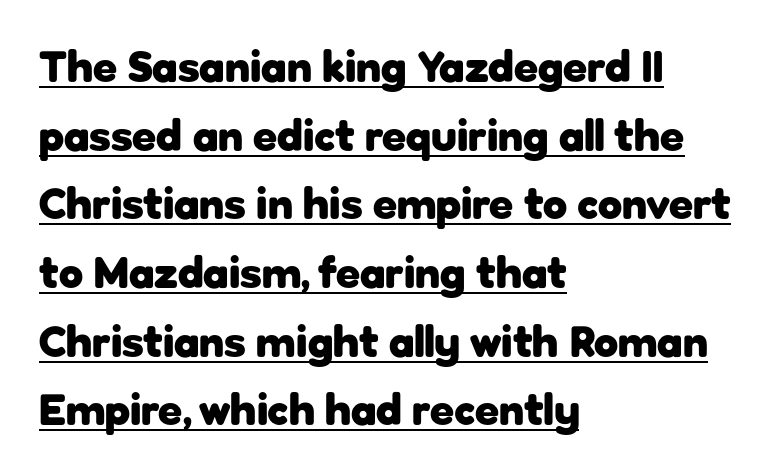
The image shows 44 px heavy sans-serif type, upright; set left-aligned, normal line spacing (1.56x), normal letter spacing, underlined; low stroke contrast and a medium x-height.
